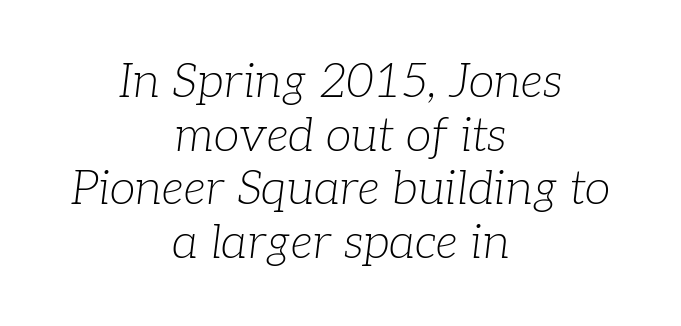
Q: Is the text bold? A: No.
Q: Is the text italic (slanted)? A: Yes, it leans right by about 7 degrees.
Q: Is the typeface a serif or a sans-serif typeface? A: Serif.
Q: Is the text underlined? A: No.
Q: How is the paragraph aligned? A: Centered.
Q: Is the spacing between letters normal or unusually wide? A: Normal.
Q: Is the spacing between lines tight, normal or loose? A: Tight.
Q: Width (condensed, normal, or wide)? A: Normal.
Q: Stroke contrast? A: Low.
Q: x-height? A: Medium.
Q: Monospaced? A: No.
